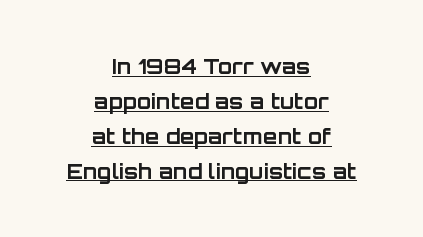
The image shows 21 px bold type, upright; set centered, normal line spacing (1.66x), normal letter spacing, underlined.
